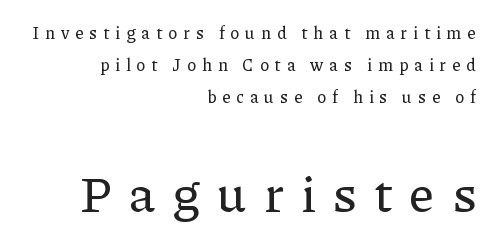
Q: Is the text italic (slanted)? A: No, it is upright.
Q: Is the typeface a serif or a sans-serif typeface? A: Serif.
Q: Is the text underlined? A: No.
Q: How is the paragraph aligned? A: Right-aligned.
Q: Is the spacing between letters normal or unusually wide? A: Unusually wide.
Q: Which block of text is set in a larger size, the first (top) or the second (bottom)? A: The second (bottom) one.
Q: Width (condensed, normal, or wide)? A: Normal.
Q: Stroke contrast? A: Low.
Q: x-height? A: Medium.
Q: Monospaced? A: No.
